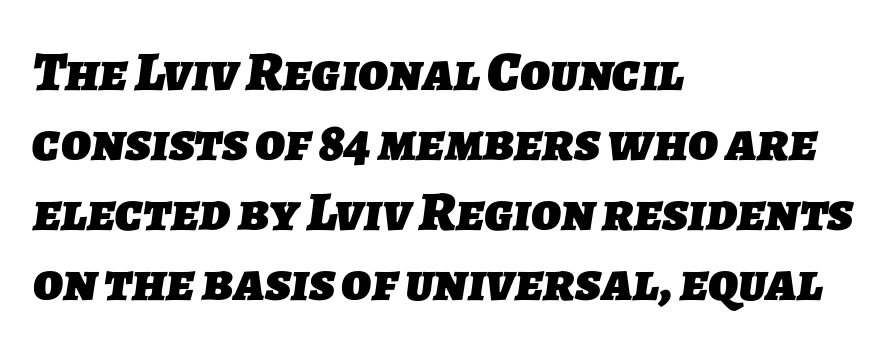
{"serif": "no", "bold": "yes", "weight": "heavy", "width": "normal", "stroke_contrast": "low", "x_height": "medium", "monospaced": "no", "underline": "no", "align": "left", "line_spacing": "normal", "line_spacing_ratio": 1.25, "letter_spacing": "normal", "letter_spacing_em": 0.0, "glyph_px": 56}
